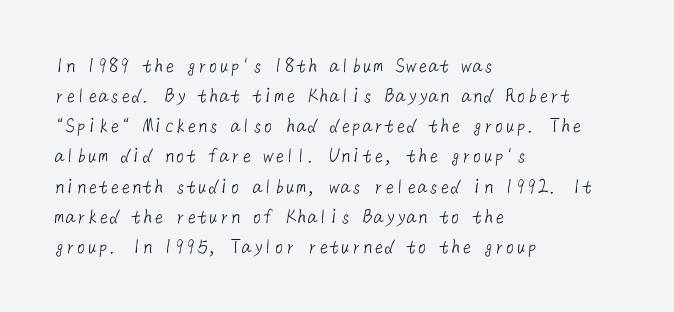
Q: Is the text bold? A: No.
Q: Is the text underlined? A: No.
Q: How is the paragraph aligned? A: Left-aligned.
Q: Is the spacing between letters normal or unusually wide? A: Normal.
Q: Is the spacing between lines tight, normal or loose? A: Normal.
